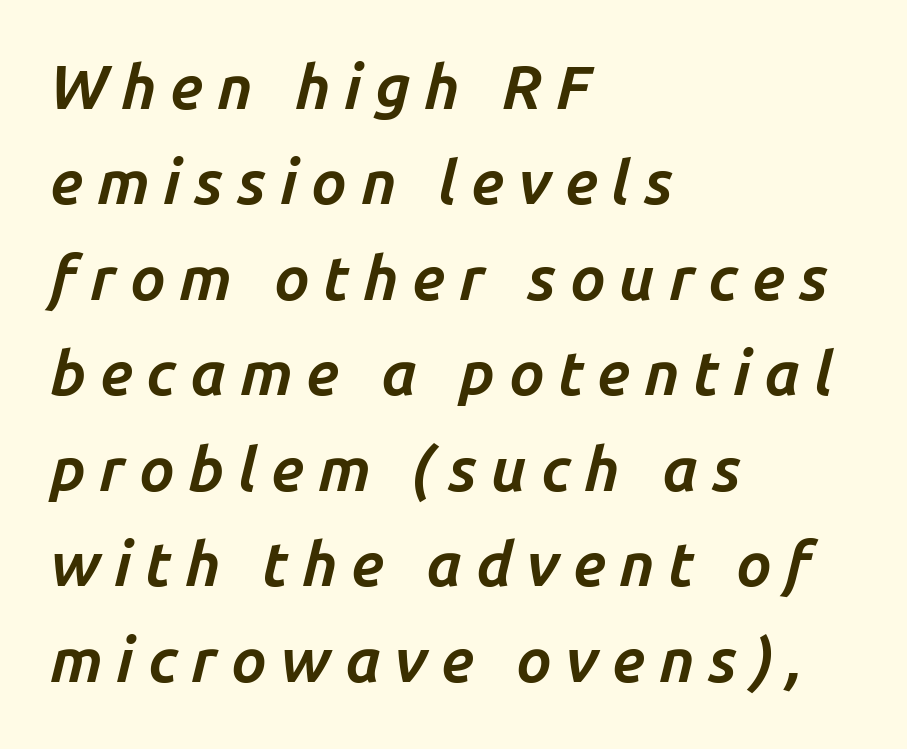
{"italic": "yes", "lean": "right", "slant_degrees": 14, "bold": "yes", "weight": "bold", "width": "normal", "stroke_contrast": "low", "x_height": "medium", "monospaced": "no", "underline": "no", "align": "left", "line_spacing": "normal", "line_spacing_ratio": 1.54, "letter_spacing": "wide", "letter_spacing_em": 0.22, "glyph_px": 62}
